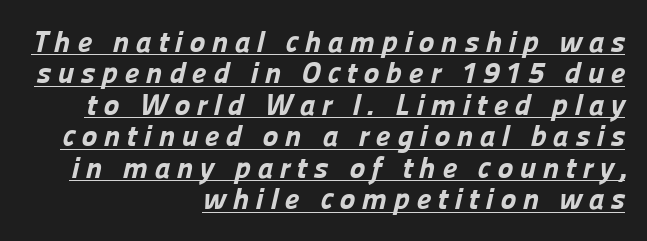
The image shows 30 px bold sans-serif type; set right-aligned, tight line spacing (1.05x), unusually wide letter spacing (+0.21 em), underlined; low stroke contrast and a medium x-height.
